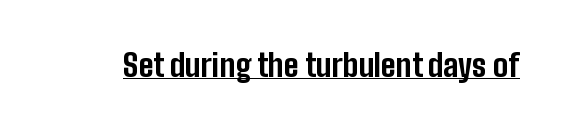
Q: Is the text bold? A: Yes.
Q: Is the text italic (slanted)? A: No, it is upright.
Q: Is the typeface a serif or a sans-serif typeface? A: Sans-serif.
Q: Is the text underlined? A: Yes.
Q: Is the spacing between letters normal or unusually wide? A: Normal.
Q: Width (condensed, normal, or wide)? A: Condensed.
Q: Stroke contrast? A: Low.
Q: x-height? A: Medium.
Q: Monospaced? A: No.
